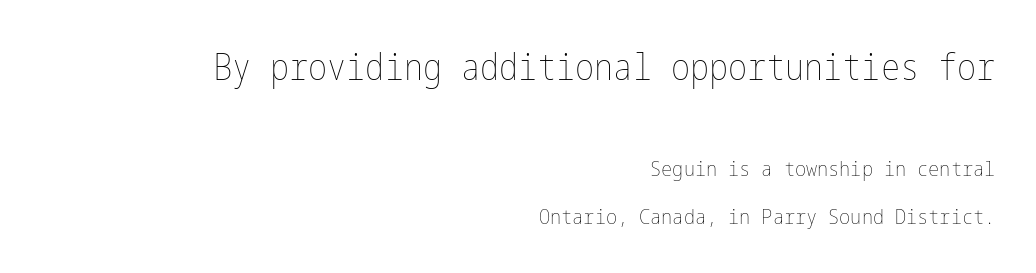
Q: Is the text bold? A: No.
Q: Is the text italic (slanted)? A: No, it is upright.
Q: Is the text underlined? A: No.
Q: How is the paragraph aligned? A: Right-aligned.
Q: Is the spacing between letters normal or unusually wide? A: Normal.
Q: Is the spacing between lines tight, normal or loose? A: Loose.
Q: Which block of text is set in a larger size, the first (top) or the second (bottom)? A: The first (top) one.
Q: Width (condensed, normal, or wide)? A: Condensed.
Q: Stroke contrast? A: Low.
Q: x-height? A: Medium.
